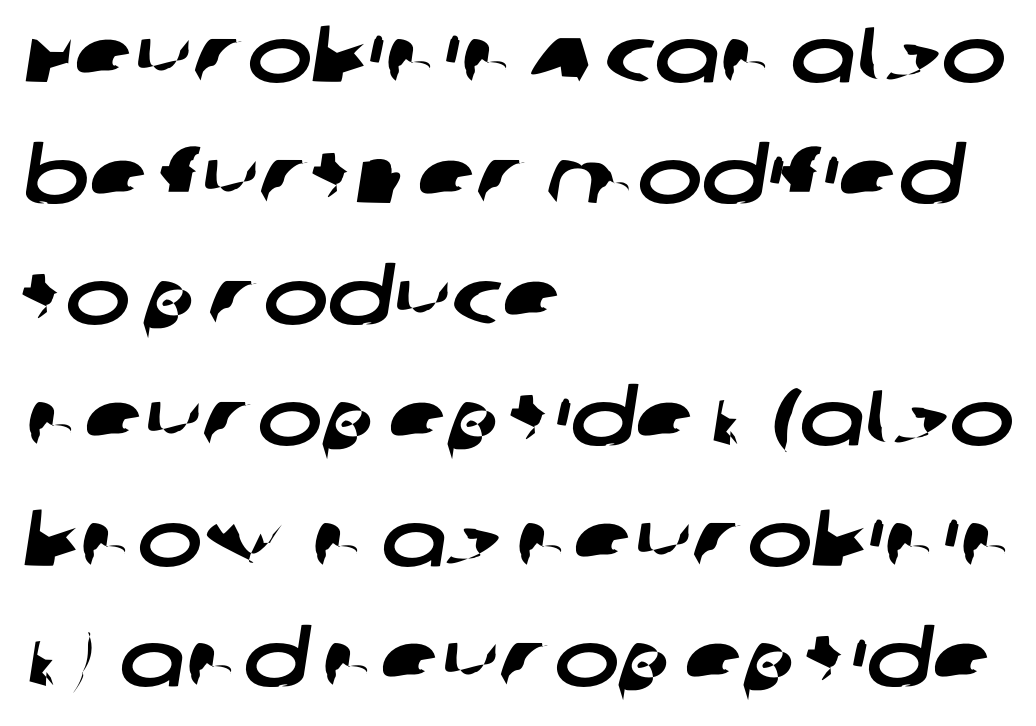
The text was rendered using a sans face with plain stroke endings. No extra tracking has been applied to these lines. Descenders hang freely into open space. Alignment: flush left. What's the leading like? Ordinary, nothing unusual. Proportional: the letters do not fall into vertical columns.
